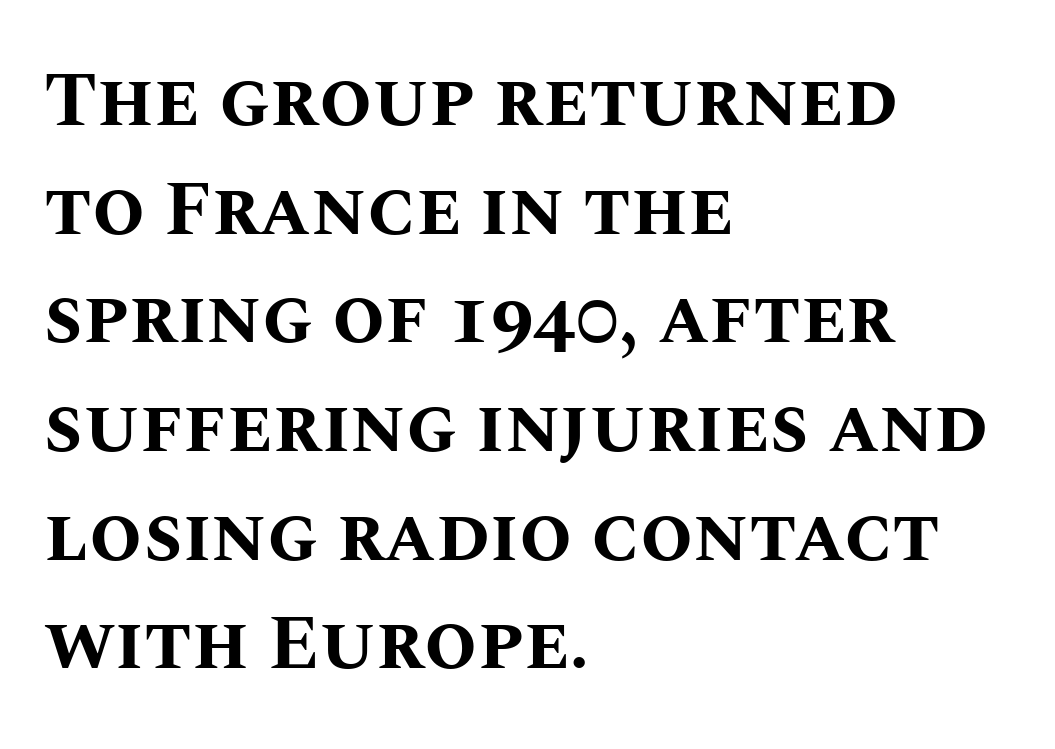
The image shows 76 px bold type, upright; set left-aligned, normal line spacing (1.43x), normal letter spacing, not underlined; medium stroke contrast and a large x-height.
